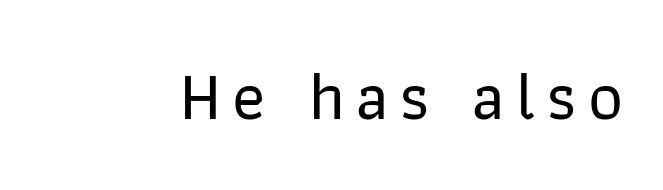
{"serif": "no", "italic": "no", "width": "normal", "stroke_contrast": "low", "x_height": "medium", "monospaced": "no", "underline": "no", "glyph_px": 68}
